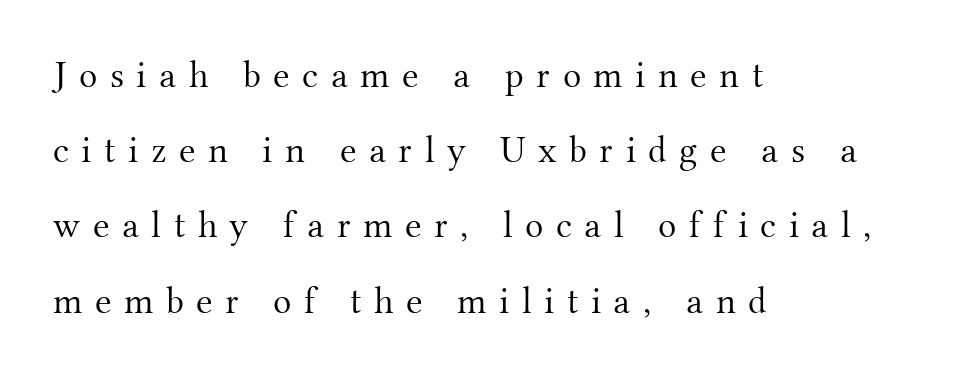
Think of a printed novel: that variable character pitch is what you see here. Caption: expanded tracking, letters set apart. The lines are spread far apart with generous leading. Alignment: flush left.
